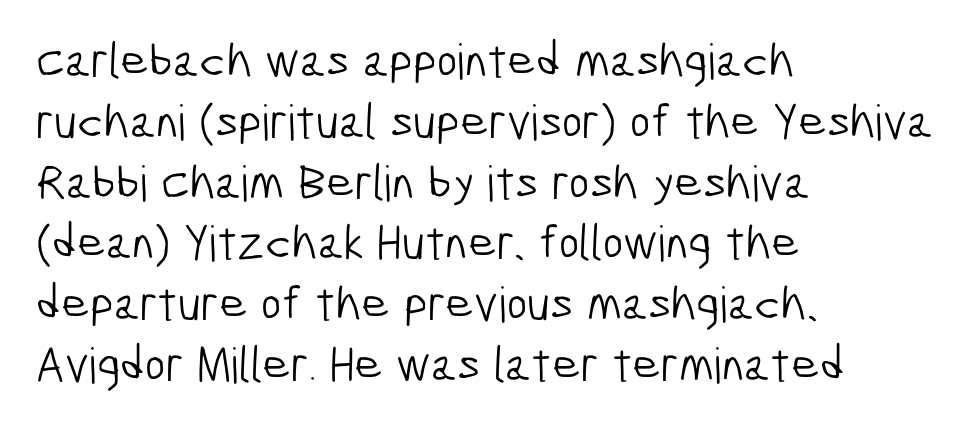
The image shows 49 px light, condensed sans-serif type; set left-aligned, line spacing 1.24x, normal letter spacing, not underlined; low stroke contrast and a medium x-height.
